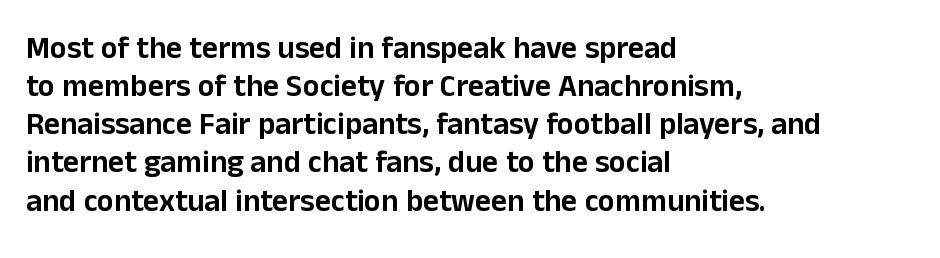
{"serif": "no", "italic": "no", "width": "normal", "stroke_contrast": "low", "x_height": "medium", "monospaced": "no", "underline": "no", "align": "left", "line_spacing_ratio": 1.23, "letter_spacing": "normal", "letter_spacing_em": 0.0, "glyph_px": 31}
